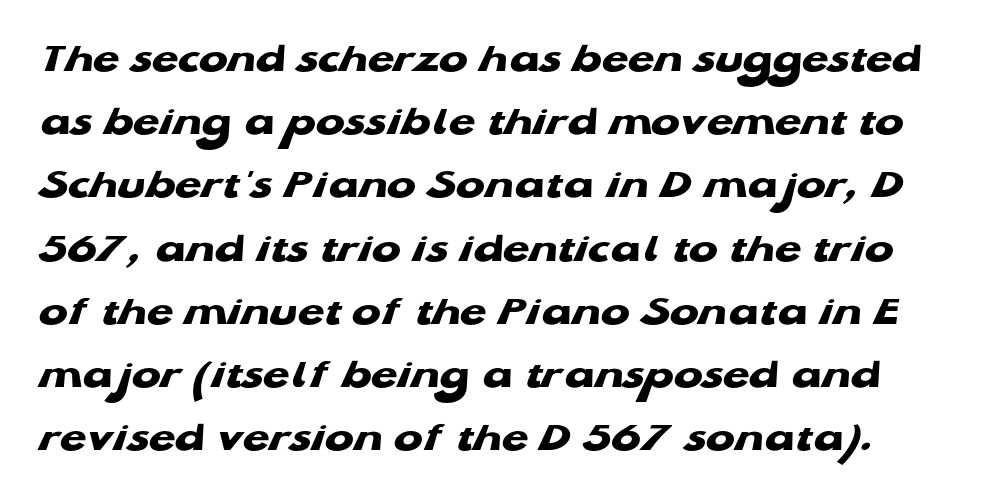
Anything drawn beneath the words? Only blank space. One glance says typical: line gaps are just what's usual. A typesetter would label this face a sans. A typesetter would call this zero additional tracking. Typographic density is high because the face is bold. A typesetter would call this proportional, since set widths differ per character.
